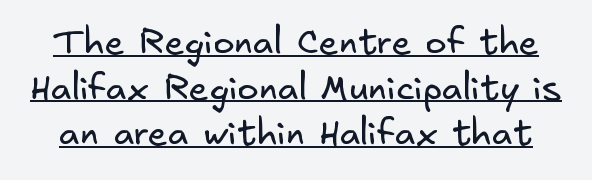
Q: Is the text bold? A: No.
Q: Is the typeface a serif or a sans-serif typeface? A: Sans-serif.
Q: Is the text underlined? A: Yes.
Q: Is the spacing between letters normal or unusually wide? A: Normal.
Q: Is the spacing between lines tight, normal or loose? A: Normal.
Q: Width (condensed, normal, or wide)? A: Normal.
Q: Stroke contrast? A: Low.
Q: x-height? A: Small.
